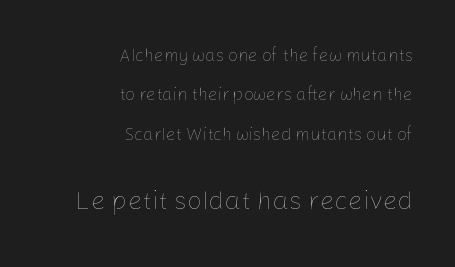
{"italic": "no", "bold": "no", "underline": "no", "align": "right", "line_spacing": "loose", "line_spacing_ratio": 2.31, "letter_spacing": "normal", "letter_spacing_em": 0.0, "larger_block": "second", "size_ratio": 1.53, "glyph_px": 26}
